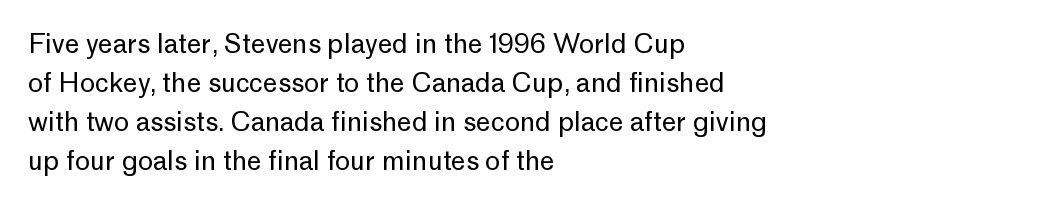
{"italic": "no", "bold": "no", "underline": "no", "align": "left", "line_spacing": "normal", "line_spacing_ratio": 1.5, "letter_spacing": "normal", "letter_spacing_em": 0.0, "glyph_px": 26}
